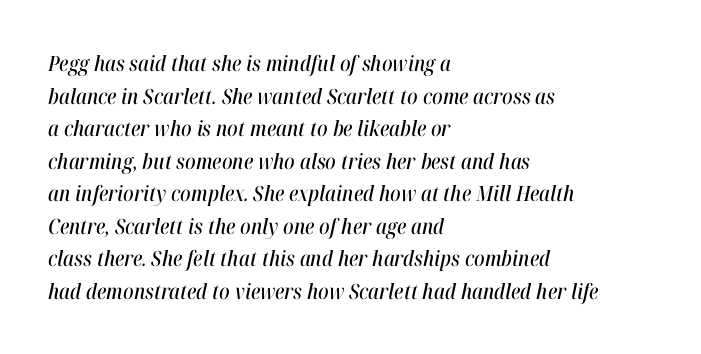
Leading: standard. Decoration check: the copy has no underline. In terms of posture, this sample is oblique. Where is the straight margin? On the left. Standard letterfit; no display-style spreading of the glyphs.
